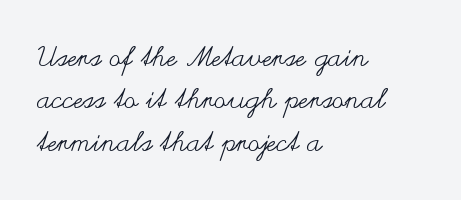
{"bold": "no", "underline": "no", "align": "left", "line_spacing": "normal", "line_spacing_ratio": 1.57, "letter_spacing": "normal", "letter_spacing_em": 0.0, "glyph_px": 27}
